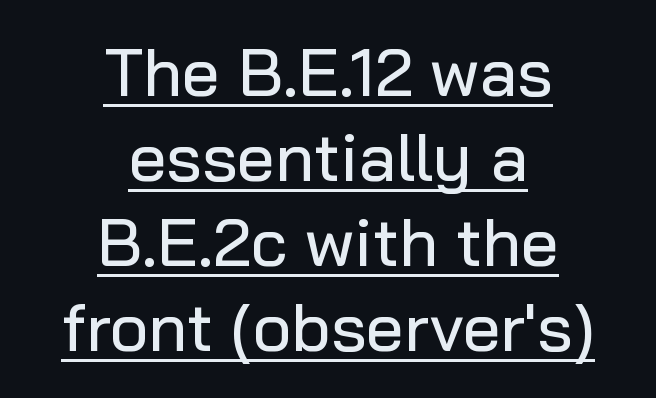
{"serif": "no", "italic": "no", "width": "normal", "stroke_contrast": "low", "x_height": "medium", "monospaced": "no", "underline": "yes", "align": "center", "line_spacing": "normal", "line_spacing_ratio": 1.27, "letter_spacing": "normal", "letter_spacing_em": 0.0, "glyph_px": 67}
